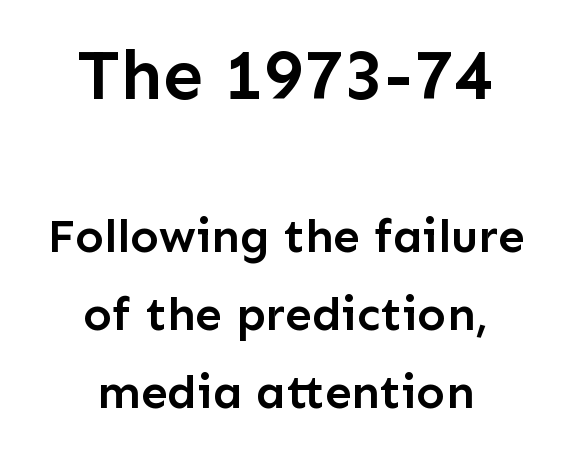
Q: Is the text bold? A: Semi-bold.
Q: Is the text italic (slanted)? A: No, it is upright.
Q: Is the typeface a serif or a sans-serif typeface? A: Sans-serif.
Q: Is the text underlined? A: No.
Q: How is the paragraph aligned? A: Centered.
Q: Is the spacing between letters normal or unusually wide? A: Normal.
Q: Is the spacing between lines tight, normal or loose? A: Normal.
Q: Which block of text is set in a larger size, the first (top) or the second (bottom)? A: The first (top) one.
Q: Width (condensed, normal, or wide)? A: Normal.
Q: Stroke contrast? A: Low.
Q: x-height? A: Medium.
Q: Monospaced? A: No.
